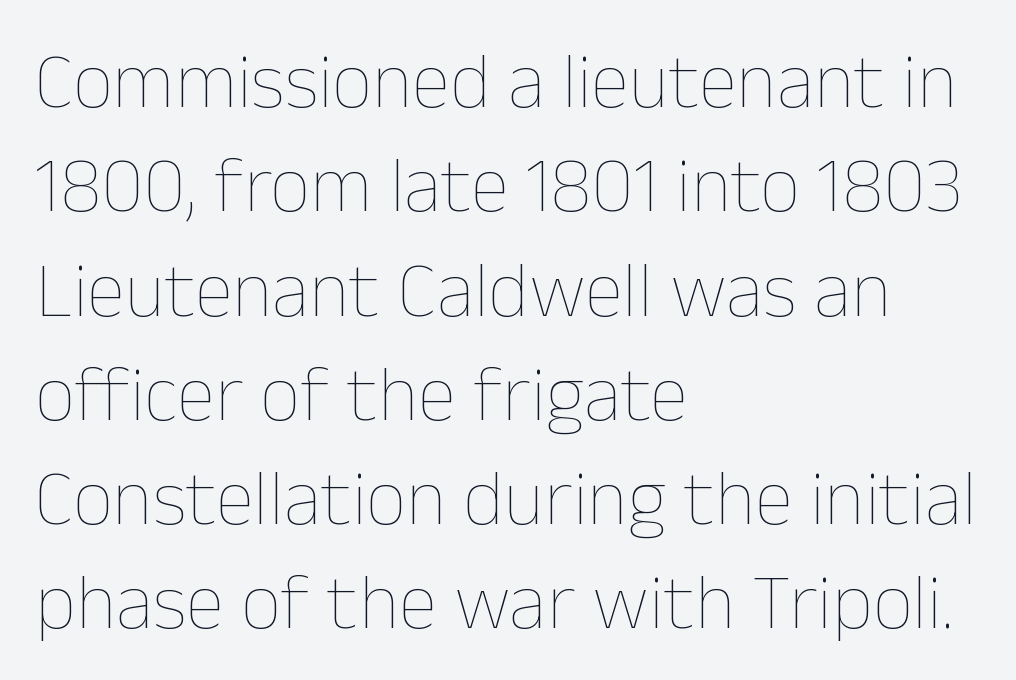
A roman cut, with each character standing at attention. Glyph-to-glyph distance matches everyday printed text. The rows are spaced the way most documents space them. A typesetter would call this proportional, since set widths differ per character. No word sits above an underline.
